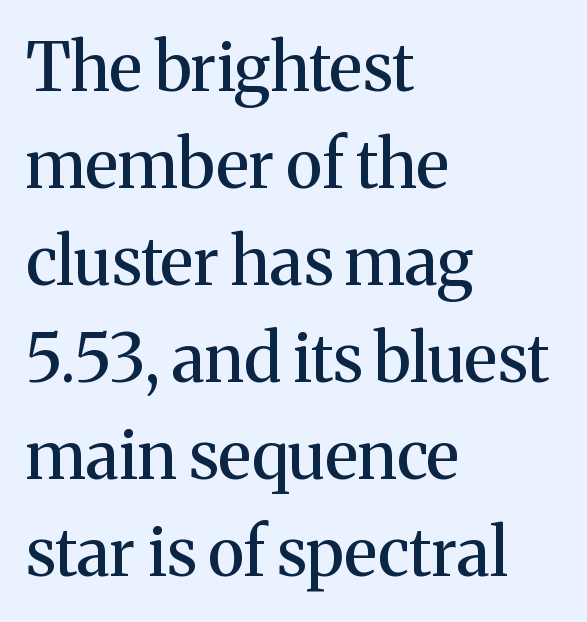
Q: Is the text italic (slanted)? A: No, it is upright.
Q: Is the typeface a serif or a sans-serif typeface? A: Serif.
Q: Is the text underlined? A: No.
Q: How is the paragraph aligned? A: Left-aligned.
Q: Is the spacing between letters normal or unusually wide? A: Normal.
Q: Is the spacing between lines tight, normal or loose? A: Normal.
Q: Width (condensed, normal, or wide)? A: Normal.
Q: Stroke contrast? A: Medium.
Q: x-height? A: Medium.
Q: Monospaced? A: No.
